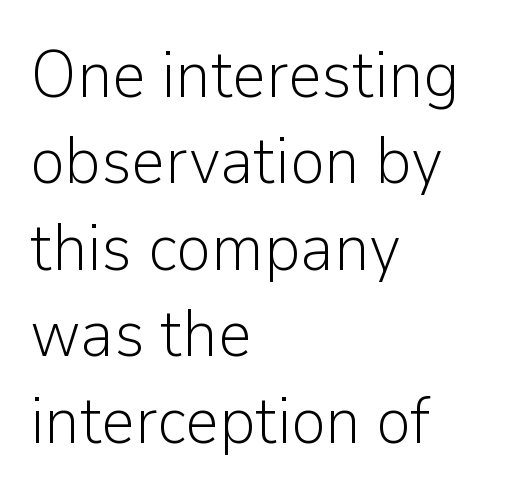
The image shows 66 px light sans-serif type, upright; set left-aligned, normal line spacing (1.31x), normal letter spacing, not underlined; low stroke contrast and a medium x-height.
